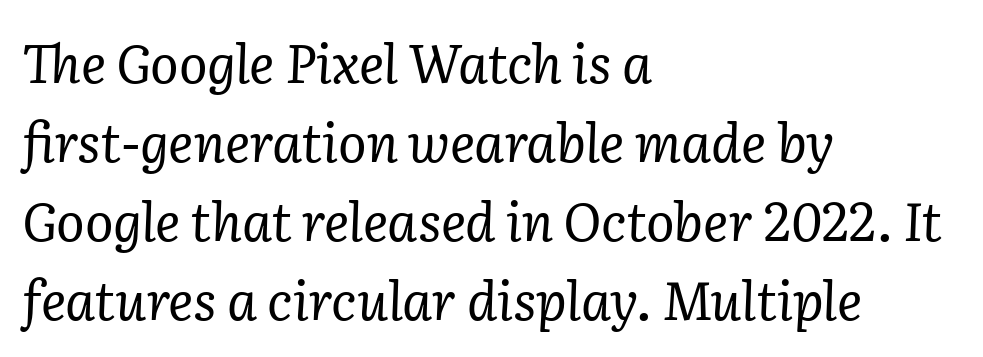
Q: Is the text bold? A: No.
Q: Is the text italic (slanted)? A: Yes, it leans right by about 2 degrees.
Q: Is the typeface a serif or a sans-serif typeface? A: Serif.
Q: Is the text underlined? A: No.
Q: How is the paragraph aligned? A: Left-aligned.
Q: Is the spacing between letters normal or unusually wide? A: Normal.
Q: Is the spacing between lines tight, normal or loose? A: Normal.
Q: Width (condensed, normal, or wide)? A: Normal.
Q: Stroke contrast? A: Low.
Q: x-height? A: Medium.
Q: Monospaced? A: No.
